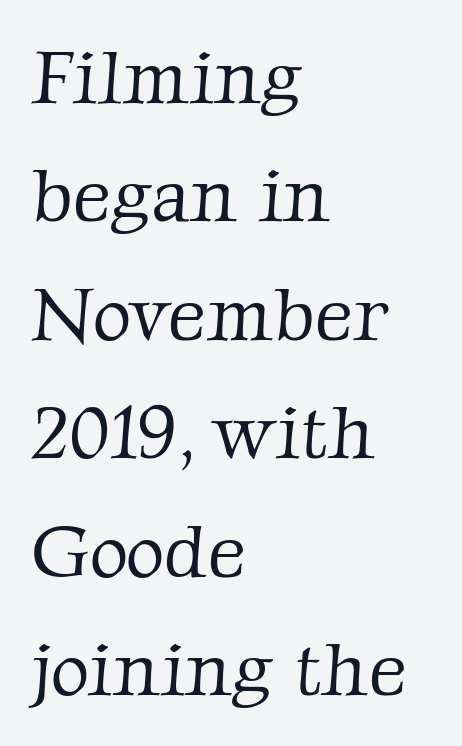
Q: Is the text bold? A: No.
Q: Is the typeface a serif or a sans-serif typeface? A: Serif.
Q: Is the text underlined? A: No.
Q: How is the paragraph aligned? A: Left-aligned.
Q: Is the spacing between letters normal or unusually wide? A: Normal.
Q: Is the spacing between lines tight, normal or loose? A: Normal.
Q: Width (condensed, normal, or wide)? A: Normal.
Q: Stroke contrast? A: Low.
Q: x-height? A: Medium.
Q: Monospaced? A: No.
